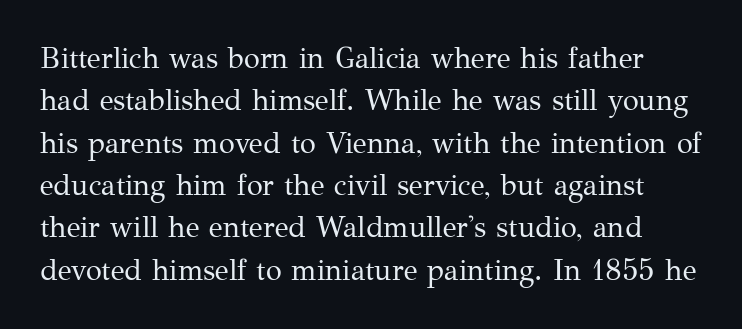
The image shows 29 px regular-weight serif type, upright; set normal line spacing (1.46x), normal letter spacing, not underlined; medium stroke contrast and a medium x-height.
